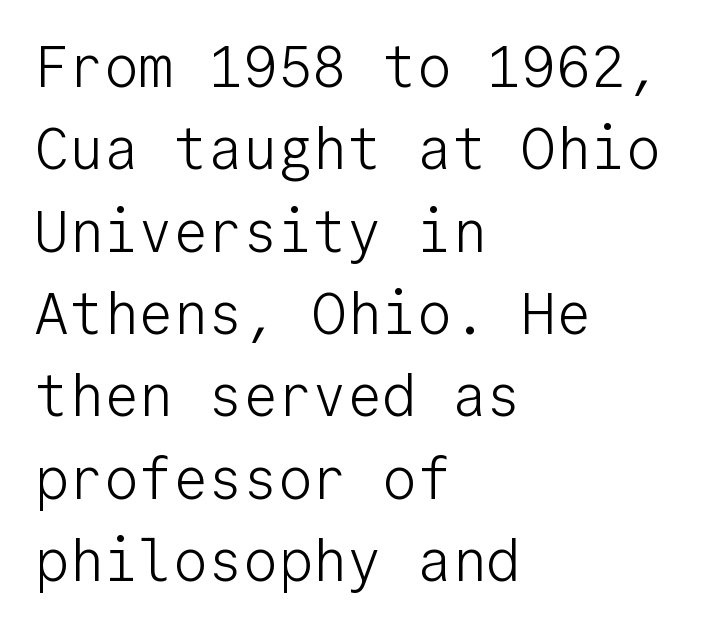
Q: Is the text bold? A: No.
Q: Is the text italic (slanted)? A: No, it is upright.
Q: Is the typeface a serif or a sans-serif typeface? A: Sans-serif.
Q: Is the text underlined? A: No.
Q: How is the paragraph aligned? A: Left-aligned.
Q: Is the spacing between letters normal or unusually wide? A: Normal.
Q: Is the spacing between lines tight, normal or loose? A: Normal.
Q: Width (condensed, normal, or wide)? A: Normal.
Q: Stroke contrast? A: Low.
Q: x-height? A: Medium.
Q: Monospaced? A: Yes.
